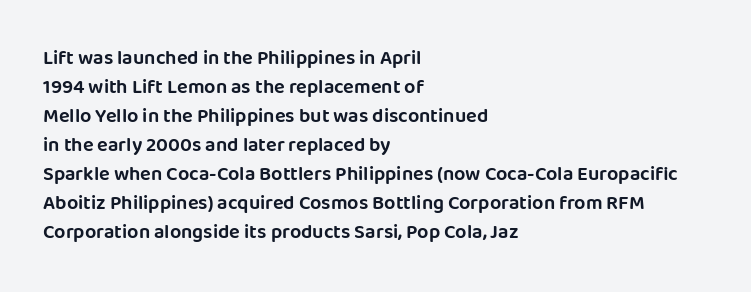
The image shows 20 px text type, upright; set left-aligned, normal line spacing (1.45x), normal letter spacing, not underlined.
